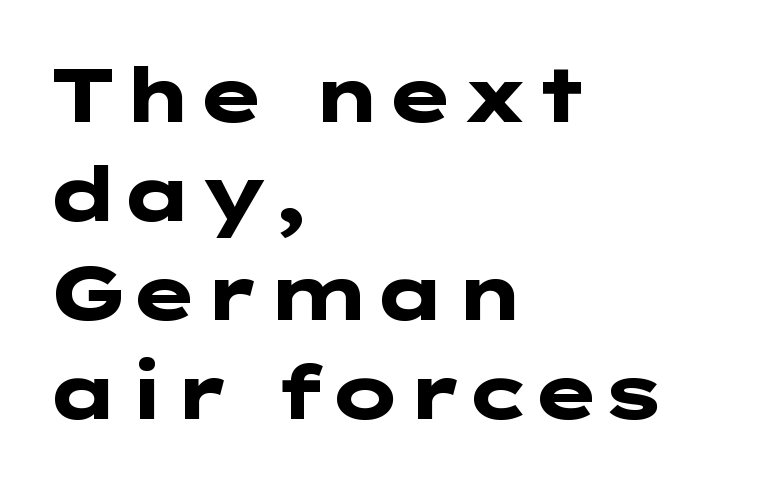
The image shows 75 px heavy, wide sans-serif type, upright; set left-aligned, normal line spacing (1.32x), normal letter spacing, not underlined; low stroke contrast and a medium x-height.
